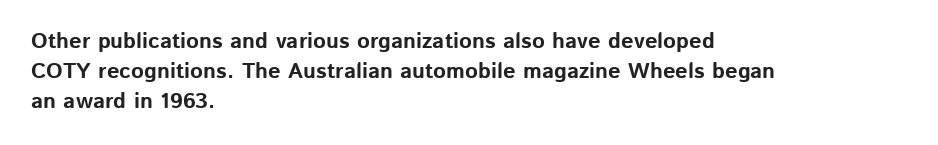
The image shows 22 px bold type, upright; set left-aligned, normal line spacing (1.36x), normal letter spacing, not underlined.
